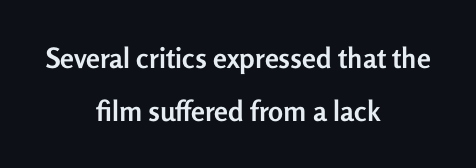
The image shows 28 px semibold sans-serif type, upright; set centered, line spacing 1.89x, normal letter spacing, not underlined; low stroke contrast and a medium x-height.
